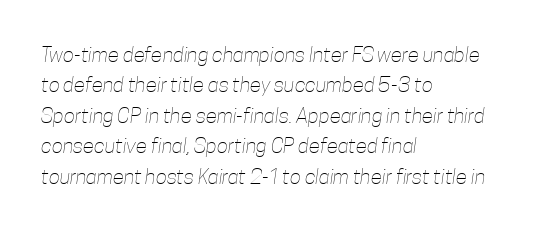
The image shows 21 px text type; set left-aligned, normal line spacing (1.45x), normal letter spacing, not underlined.
